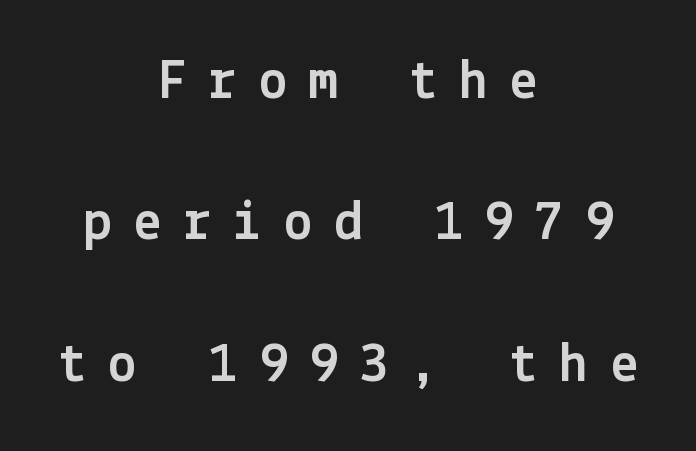
{"serif": "no", "italic": "no", "width": "normal", "x_height": "medium", "underline": "no", "align": "center", "line_spacing": "loose", "line_spacing_ratio": 2.48, "letter_spacing": "wide", "letter_spacing_em": 0.38, "glyph_px": 57}
